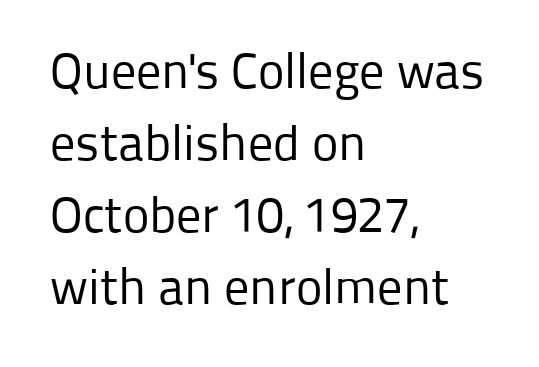
The image shows 50 px regular-weight sans-serif type, upright; set left-aligned, normal line spacing (1.44x), normal letter spacing, not underlined; low stroke contrast and a medium x-height.
